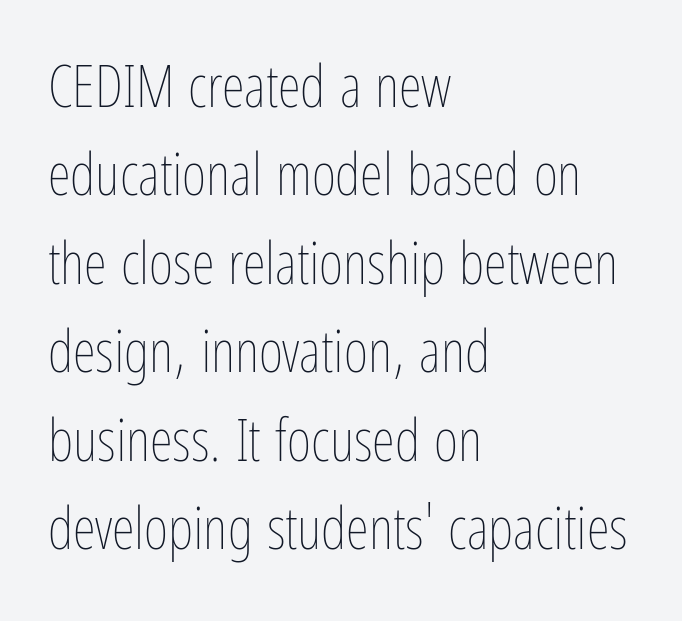
Q: Is the text bold? A: No.
Q: Is the text italic (slanted)? A: No, it is upright.
Q: Is the text underlined? A: No.
Q: How is the paragraph aligned? A: Left-aligned.
Q: Is the spacing between letters normal or unusually wide? A: Normal.
Q: Is the spacing between lines tight, normal or loose? A: Normal.
Q: Width (condensed, normal, or wide)? A: Condensed.
Q: Stroke contrast? A: Low.
Q: x-height? A: Medium.
Q: Monospaced? A: No.
